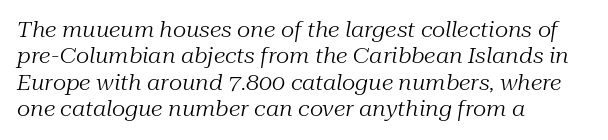
Between one letter and the next there's only the usual sliver of space. Caption: face not bold, strokes unweighted. The words here are not underlined. Where is the straight margin? On the left. The letters are slanted; this is an italic face. Regarding leading, the lines here are spaced in the standard way.
